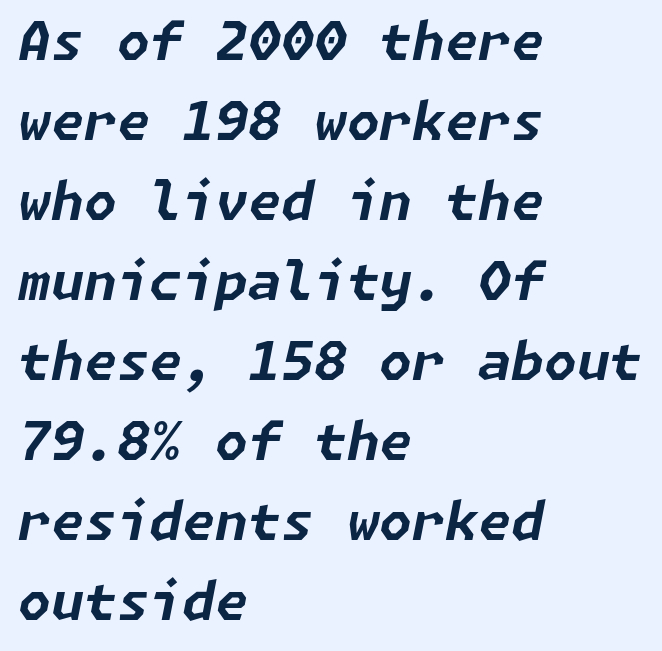
Q: Is the text bold? A: Yes.
Q: Is the text italic (slanted)? A: Yes, it leans right by about 11 degrees.
Q: Is the text underlined? A: No.
Q: How is the paragraph aligned? A: Left-aligned.
Q: Is the spacing between letters normal or unusually wide? A: Normal.
Q: Is the spacing between lines tight, normal or loose? A: Normal.
Q: Width (condensed, normal, or wide)? A: Normal.
Q: Stroke contrast? A: Low.
Q: x-height? A: Medium.
